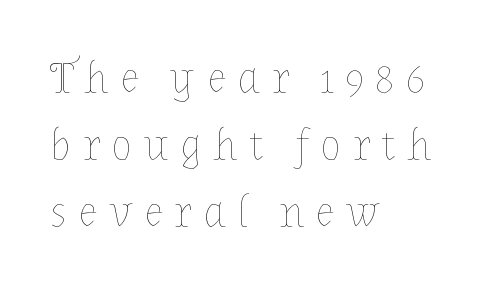
The image shows 44 px thin type, upright; set left-aligned, normal line spacing (1.52x), unusually wide letter spacing (+0.26 em), not underlined; low stroke contrast and a medium x-height.
